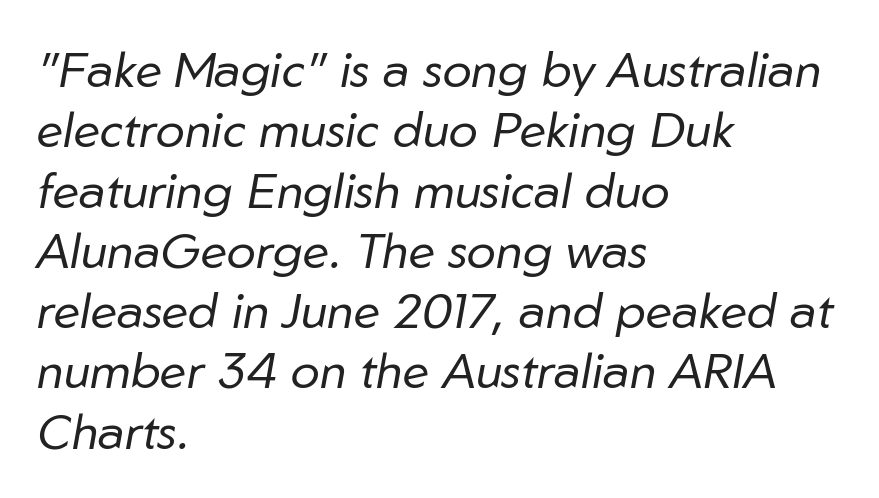
Q: Is the text bold? A: No.
Q: Is the text italic (slanted)? A: Yes, it leans right by about 10 degrees.
Q: Is the text underlined? A: No.
Q: How is the paragraph aligned? A: Left-aligned.
Q: Is the spacing between letters normal or unusually wide? A: Normal.
Q: Width (condensed, normal, or wide)? A: Normal.
Q: Stroke contrast? A: Low.
Q: x-height? A: Medium.
Q: Monospaced? A: No.
